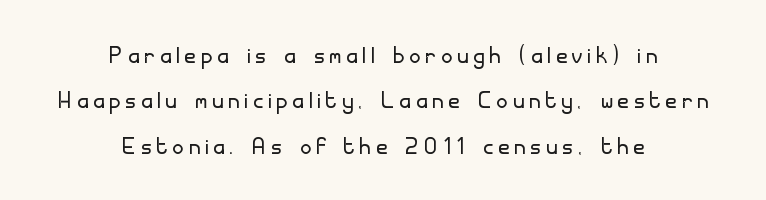
Q: Is the text bold? A: No.
Q: Is the text italic (slanted)? A: No, it is upright.
Q: Is the typeface a serif or a sans-serif typeface? A: Sans-serif.
Q: Is the text underlined? A: No.
Q: How is the paragraph aligned? A: Centered.
Q: Is the spacing between lines tight, normal or loose? A: Normal.
Q: Width (condensed, normal, or wide)? A: Normal.
Q: Stroke contrast? A: Low.
Q: x-height? A: Small.
Q: Monospaced? A: No.
